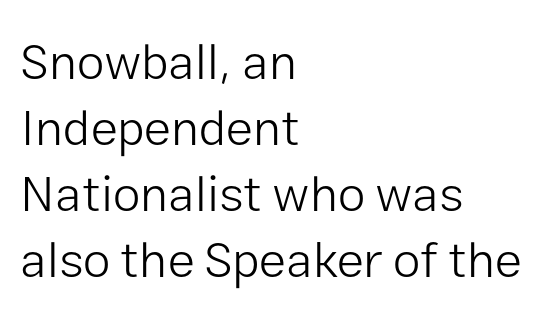
The image shows 50 px light sans-serif type, upright; set left-aligned, normal line spacing (1.32x), normal letter spacing, not underlined; low stroke contrast and a medium x-height.
